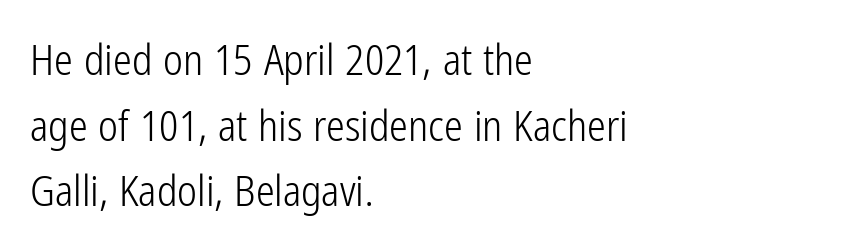
{"serif": "no", "italic": "no", "bold": "no", "weight": "light", "width": "condensed", "stroke_contrast": "low", "x_height": "medium", "monospaced": "no", "underline": "no", "align": "left", "line_spacing": "normal", "line_spacing_ratio": 1.56, "letter_spacing": "normal", "letter_spacing_em": 0.0, "glyph_px": 42}
